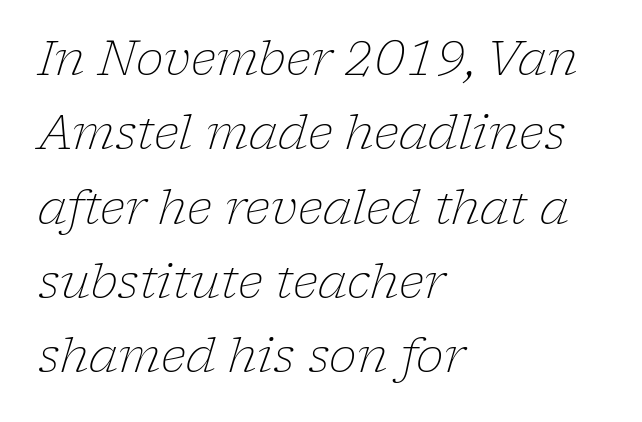
{"serif": "yes", "italic": "yes", "lean": "right", "slant_degrees": 17, "bold": "no", "weight": "light", "width": "normal", "stroke_contrast": "low", "x_height": "medium", "monospaced": "no", "underline": "no", "align": "left", "line_spacing": "normal", "line_spacing_ratio": 1.58, "letter_spacing": "normal", "letter_spacing_em": 0.0, "glyph_px": 47}
